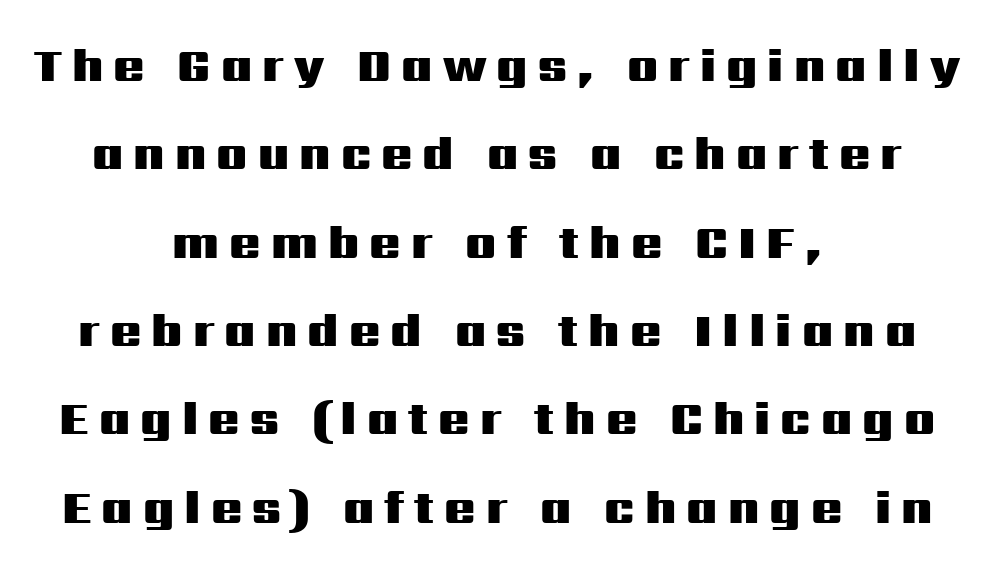
The image shows 46 px heavy, wide sans-serif type, upright; set centered, loose line spacing (1.92x), unusually wide letter spacing (+0.22 em), not underlined; medium stroke contrast and a medium x-height.
